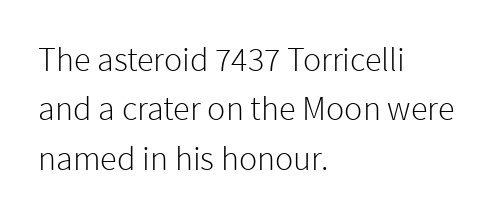
Q: Is the text bold? A: No.
Q: Is the text italic (slanted)? A: No, it is upright.
Q: Is the typeface a serif or a sans-serif typeface? A: Sans-serif.
Q: Is the text underlined? A: No.
Q: How is the paragraph aligned? A: Left-aligned.
Q: Is the spacing between letters normal or unusually wide? A: Normal.
Q: Is the spacing between lines tight, normal or loose? A: Normal.
Q: Width (condensed, normal, or wide)? A: Normal.
Q: Stroke contrast? A: Low.
Q: x-height? A: Medium.
Q: Monospaced? A: No.
